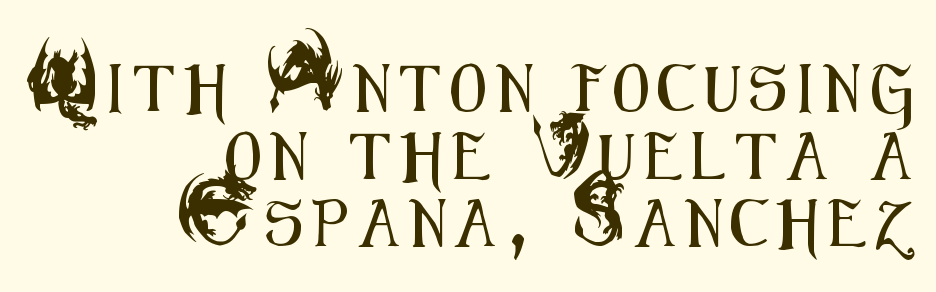
Q: Is the text italic (slanted)? A: No, it is upright.
Q: Is the typeface a serif or a sans-serif typeface? A: Sans-serif.
Q: Is the text underlined? A: No.
Q: How is the paragraph aligned? A: Right-aligned.
Q: Is the spacing between letters normal or unusually wide? A: Unusually wide.
Q: Is the spacing between lines tight, normal or loose? A: Normal.
Q: Width (condensed, normal, or wide)? A: Condensed.
Q: Stroke contrast? A: Medium.
Q: x-height? A: Small.
Q: Monospaced? A: No.
